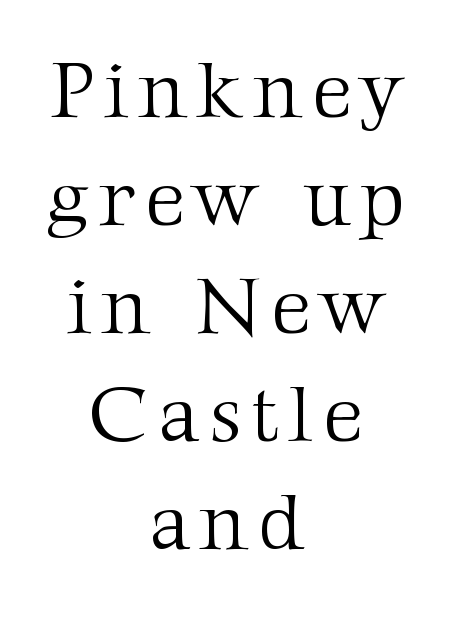
{"serif": "yes", "italic": "no", "bold": "no", "weight": "light", "width": "normal", "stroke_contrast": "medium", "x_height": "medium", "monospaced": "no", "underline": "no", "align": "center", "line_spacing": "normal", "line_spacing_ratio": 1.35, "glyph_px": 80}
